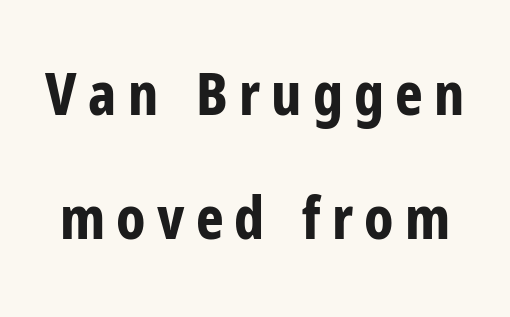
{"serif": "no", "italic": "no", "bold": "yes", "weight": "bold", "width": "condensed", "stroke_contrast": "low", "x_height": "medium", "monospaced": "no", "underline": "no", "line_spacing": "loose", "line_spacing_ratio": 2.11, "glyph_px": 59}
